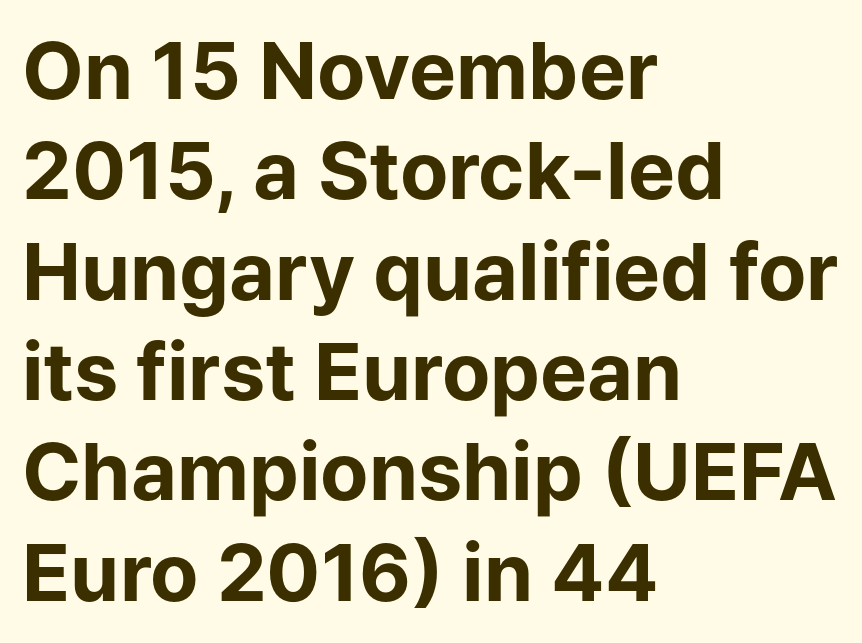
{"serif": "no", "italic": "no", "bold": "yes", "weight": "bold", "width": "normal", "stroke_contrast": "low", "x_height": "medium", "monospaced": "no", "underline": "no", "align": "left", "line_spacing": "normal", "line_spacing_ratio": 1.27, "letter_spacing": "normal", "letter_spacing_em": 0.0, "glyph_px": 79}
